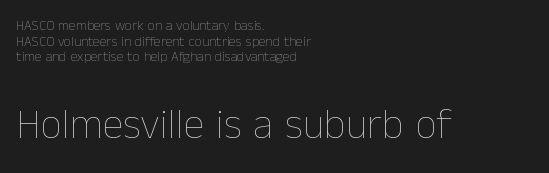
{"italic": "no", "bold": "no", "weight": "thin", "width": "normal", "stroke_contrast": "low", "x_height": "medium", "monospaced": "no", "underline": "no", "align": "left", "line_spacing": "tight", "line_spacing_ratio": 1.11, "letter_spacing": "normal", "letter_spacing_em": 0.0, "larger_block": "second", "size_ratio": 3.0, "glyph_px": 42}
